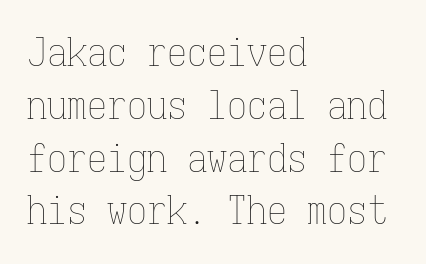
{"italic": "no", "bold": "no", "weight": "thin", "width": "condensed", "stroke_contrast": "low", "x_height": "medium", "monospaced": "yes", "underline": "no", "align": "left", "line_spacing": "normal", "line_spacing_ratio": 1.32, "letter_spacing": "normal", "letter_spacing_em": 0.0, "glyph_px": 40}
